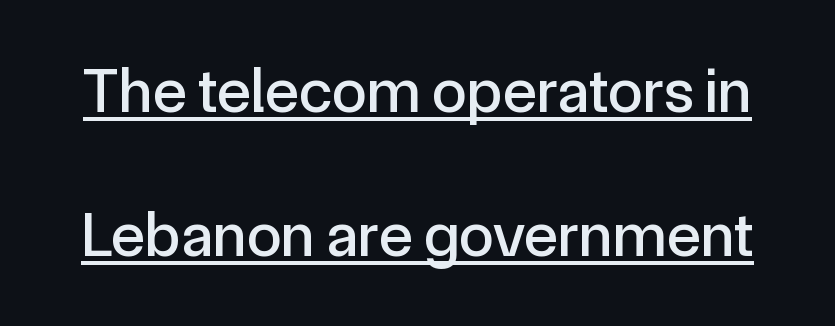
The image shows 63 px sans-serif type, upright; set loose line spacing (2.28x), normal letter spacing, underlined; a medium x-height.
